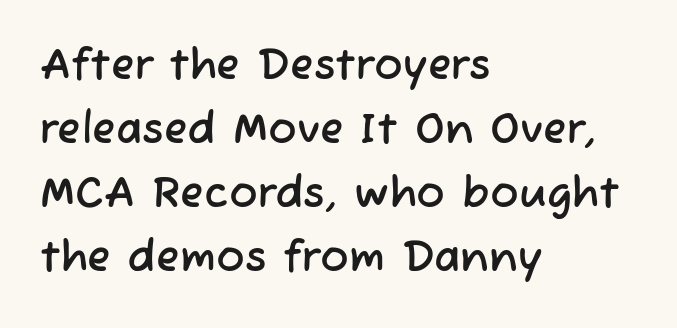
{"serif": "no", "width": "normal", "stroke_contrast": "low", "x_height": "medium", "monospaced": "no", "underline": "no", "align": "left", "line_spacing": "normal", "line_spacing_ratio": 1.49, "letter_spacing": "normal", "letter_spacing_em": 0.0, "glyph_px": 43}
